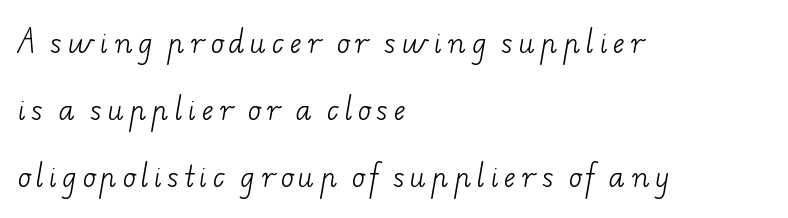
The image shows 27 px text type; set left-aligned, loose line spacing (2.48x), unusually wide letter spacing (+0.22 em), not underlined.
